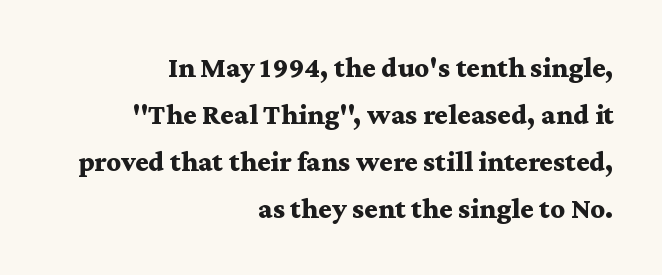
{"serif": "yes", "italic": "no", "bold": "yes", "weight": "bold", "width": "wide", "stroke_contrast": "medium", "x_height": "medium", "monospaced": "no", "underline": "no", "align": "right", "line_spacing": "normal", "line_spacing_ratio": 1.62, "letter_spacing": "normal", "letter_spacing_em": 0.0, "glyph_px": 29}
